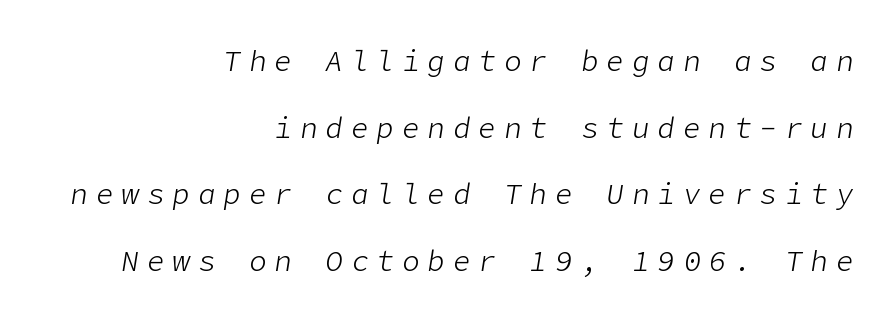
{"italic": "yes", "lean": "right", "slant_degrees": 9, "bold": "no", "weight": "light", "width": "normal", "stroke_contrast": "low", "x_height": "medium", "underline": "no", "align": "right", "line_spacing": "loose", "line_spacing_ratio": 2.3, "letter_spacing": "wide", "letter_spacing_em": 0.28, "glyph_px": 29}
